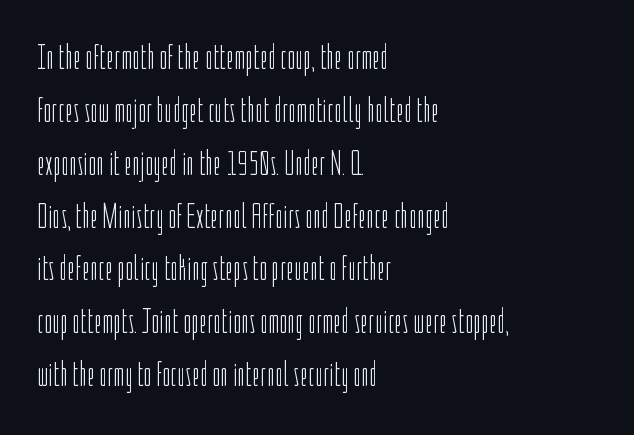
The typeface has the unassuming heft of standard copy or less. Quick note: not italic, upright. Horizontally, the lines are justified to the leading edge only. You could not count columns in this text — the font is proportionally spaced.
